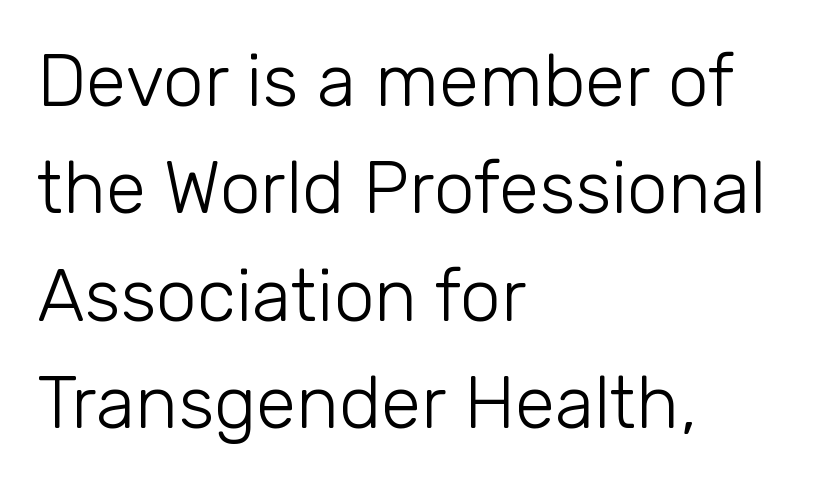
The image shows 73 px light sans-serif type, upright; set left-aligned, normal line spacing (1.47x), normal letter spacing, not underlined; low stroke contrast and a medium x-height.
